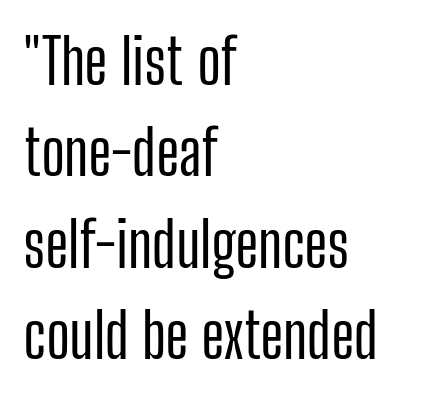
The image shows 63 px condensed sans-serif type, upright; set left-aligned, normal line spacing (1.45x), normal letter spacing, not underlined; low stroke contrast and a medium x-height.
